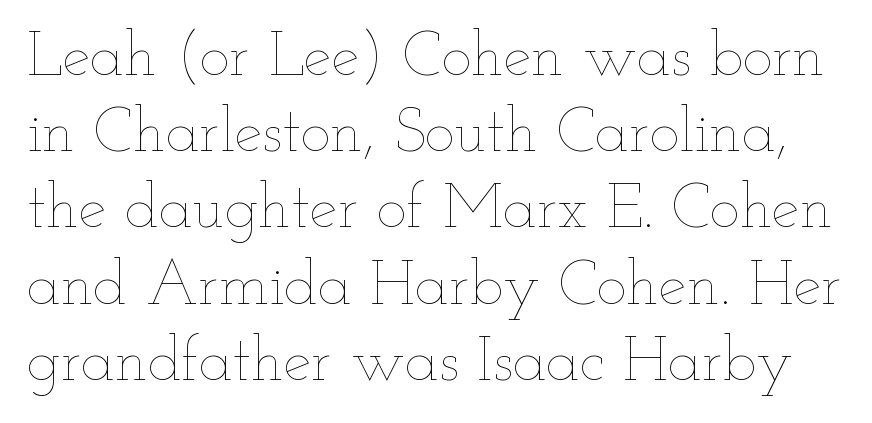
Nobody touched the tracking dial on this one. Unlike italic type, these characters show no tilt at all. The area under the type is left untouched. Spacing verdict: proportional, widths tailored to each character.
